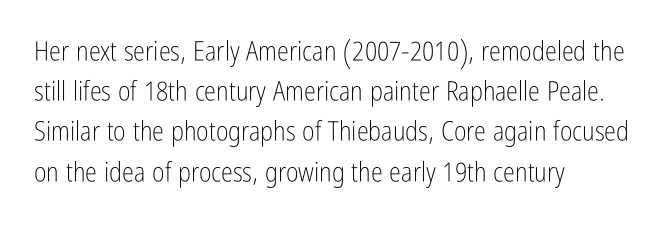
The image shows 27 px text type, upright; set left-aligned, normal line spacing (1.49x), normal letter spacing, not underlined.
